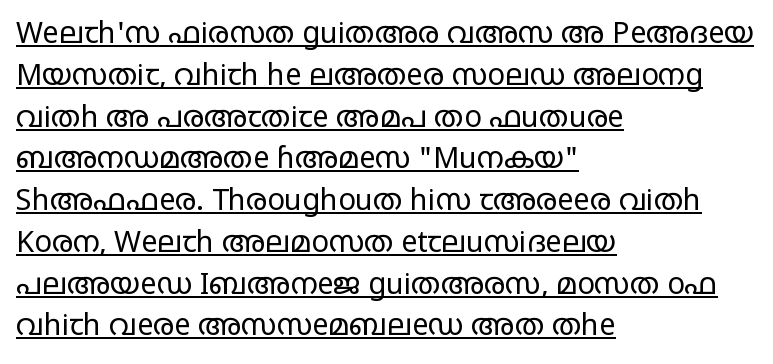
The axis of the letterforms is exactly vertical. Proportional: the letters do not fall into vertical columns. The rendering uses the underline text-decoration. Honestly, the letter spacing is just normal — you wouldn't notice it. The typeface chosen for these lines omits serifs. Left-aligned paragraph, ragged on the right.
